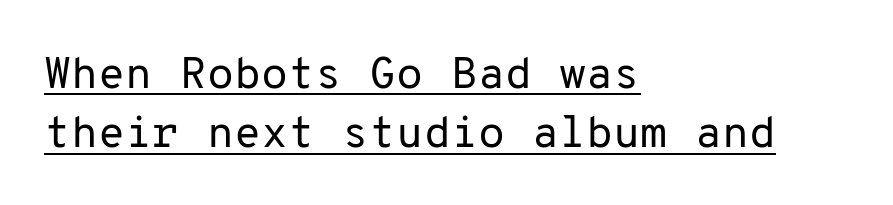
Q: Is the text bold? A: No.
Q: Is the text italic (slanted)? A: No, it is upright.
Q: Is the typeface a serif or a sans-serif typeface? A: Sans-serif.
Q: Is the text underlined? A: Yes.
Q: How is the paragraph aligned? A: Left-aligned.
Q: Is the spacing between letters normal or unusually wide? A: Normal.
Q: Is the spacing between lines tight, normal or loose? A: Normal.
Q: Width (condensed, normal, or wide)? A: Normal.
Q: Stroke contrast? A: Low.
Q: x-height? A: Medium.
Q: Monospaced? A: Yes.
